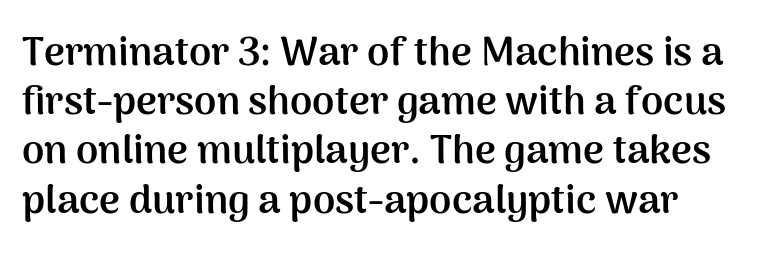
Students, note that the glyphs here touch the page at normal intervals. Pretty heavy lettering here — definitely bold. The specimen omits any rule beneath the text block's lines. The lettering holds an erect, upright posture throughout. The letters advance in unequal steps, a hallmark of proportional type.
